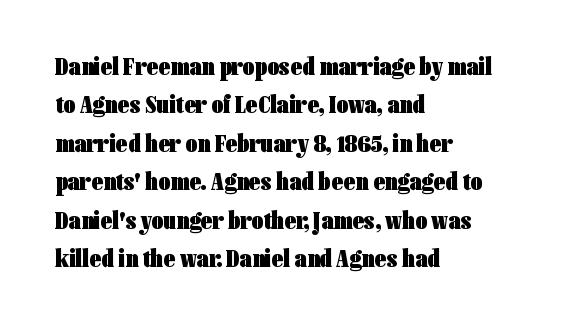
Q: Is the text bold? A: Yes.
Q: Is the text italic (slanted)? A: No, it is upright.
Q: Is the text underlined? A: No.
Q: How is the paragraph aligned? A: Left-aligned.
Q: Is the spacing between letters normal or unusually wide? A: Normal.
Q: Is the spacing between lines tight, normal or loose? A: Normal.
